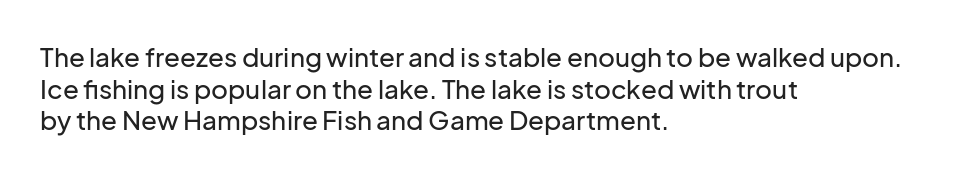
The image shows 26 px text type, upright; set left-aligned, line spacing 1.22x, normal letter spacing, not underlined.
